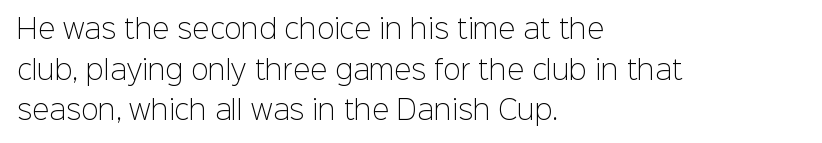
The image shows 26 px text type, upright; set left-aligned, normal line spacing (1.56x), normal letter spacing, not underlined.
